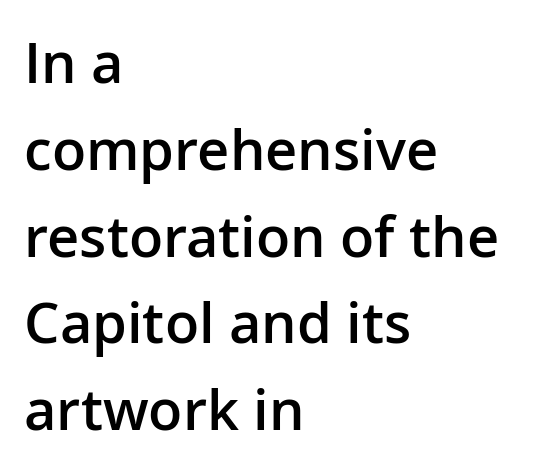
The image shows 56 px semibold sans-serif type, upright; set left-aligned, normal line spacing (1.55x), normal letter spacing, not underlined; low stroke contrast and a medium x-height.
